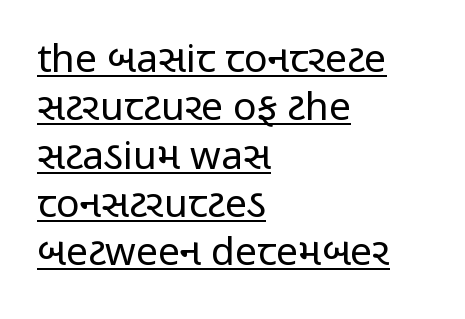
{"serif": "no", "italic": "no", "bold": "no", "weight": "regular", "width": "condensed", "stroke_contrast": "low", "x_height": "medium", "monospaced": "no", "underline": "yes", "align": "left", "line_spacing_ratio": 1.24, "letter_spacing": "normal", "letter_spacing_em": 0.0, "glyph_px": 39}
